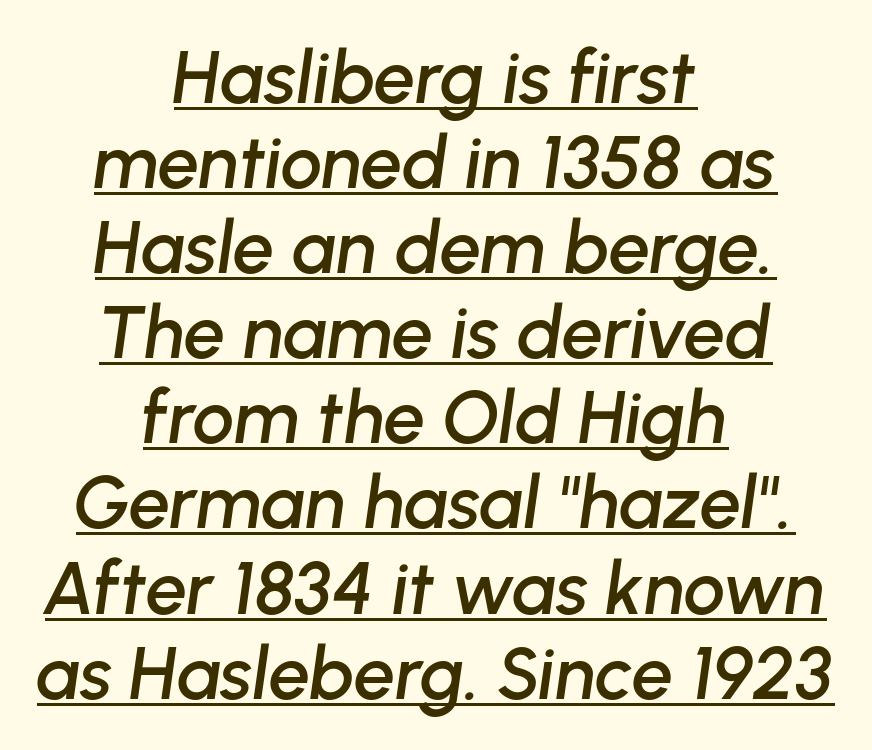
The image shows 74 px text type, italic (leaning right); set centered, tight line spacing (1.15x), normal letter spacing, underlined; low stroke contrast and a medium x-height.
